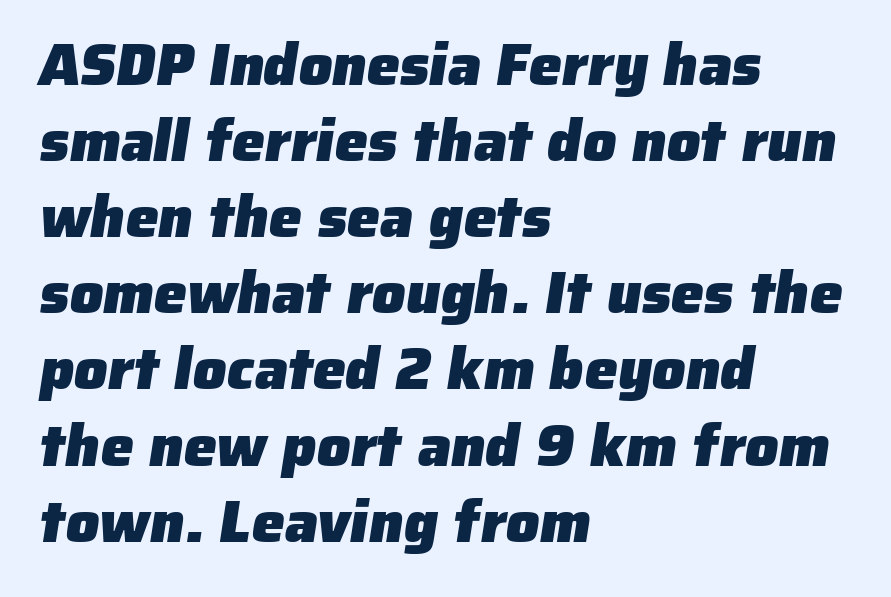
Q: Is the text bold? A: Yes.
Q: Is the typeface a serif or a sans-serif typeface? A: Sans-serif.
Q: Is the text underlined? A: No.
Q: How is the paragraph aligned? A: Left-aligned.
Q: Is the spacing between letters normal or unusually wide? A: Normal.
Q: Is the spacing between lines tight, normal or loose? A: Normal.
Q: Width (condensed, normal, or wide)? A: Normal.
Q: Stroke contrast? A: Low.
Q: x-height? A: Medium.
Q: Monospaced? A: No.
